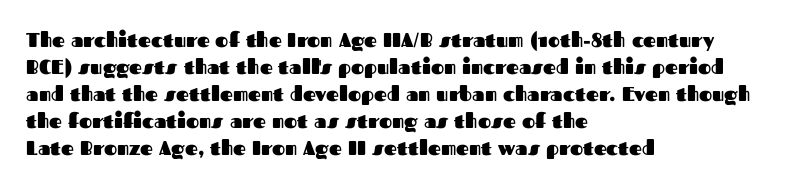
Q: Is the text bold? A: Yes.
Q: Is the text italic (slanted)? A: No, it is upright.
Q: Is the text underlined? A: No.
Q: How is the paragraph aligned? A: Left-aligned.
Q: Is the spacing between letters normal or unusually wide? A: Normal.
Q: Is the spacing between lines tight, normal or loose? A: Normal.
